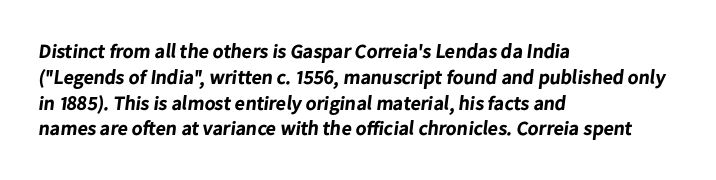
{"bold": "yes", "underline": "no", "align": "left", "line_spacing": "normal", "line_spacing_ratio": 1.29, "letter_spacing": "normal", "letter_spacing_em": 0.0, "glyph_px": 20}
